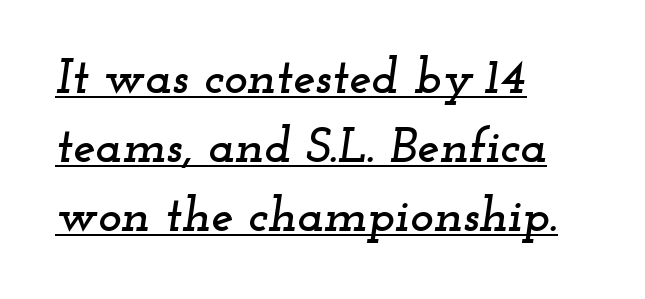
The image shows 50 px wide serif type, italic (leaning right); set left-aligned, normal line spacing (1.38x), normal letter spacing, underlined; low stroke contrast and a small x-height.
